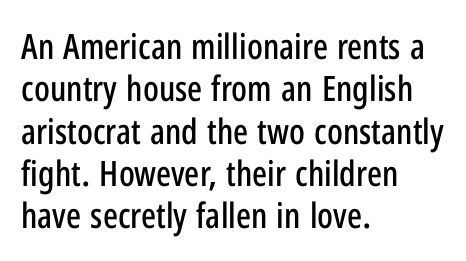
The image shows 35 px condensed sans-serif type, upright; set left-aligned, line spacing 1.21x, normal letter spacing, not underlined; low stroke contrast and a medium x-height.
